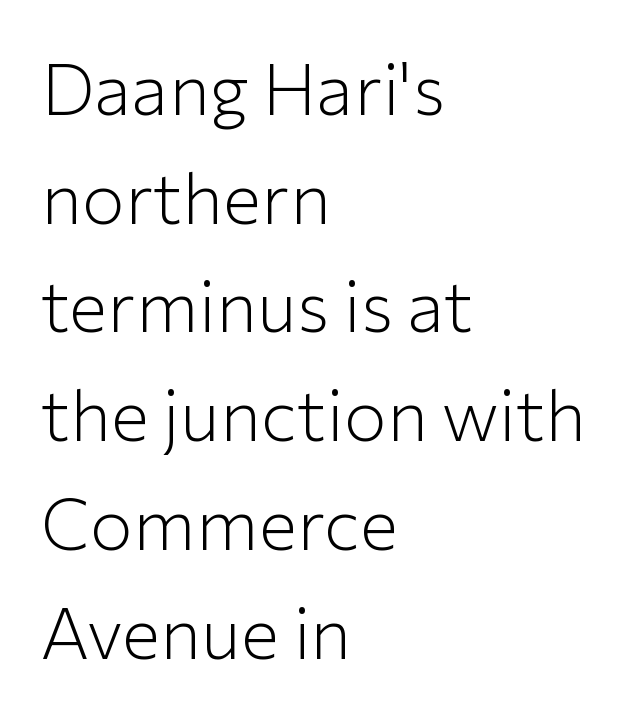
{"serif": "no", "italic": "no", "bold": "no", "weight": "light", "width": "normal", "stroke_contrast": "low", "x_height": "medium", "monospaced": "no", "underline": "no", "align": "left", "line_spacing": "normal", "line_spacing_ratio": 1.51, "letter_spacing": "normal", "letter_spacing_em": 0.0, "glyph_px": 72}
